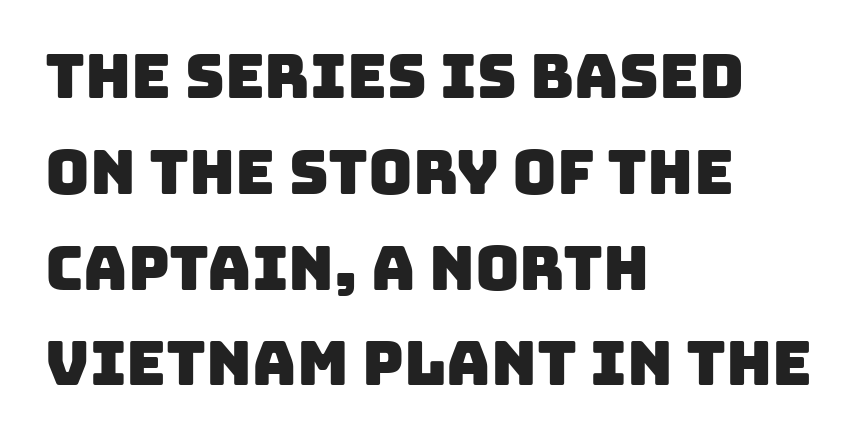
Looks like regular typesetting: each glyph gets only the width it needs. The passage is arranged the way most books set body copy — flush left. To sum up the face: it is a sans, with no serifs. Honestly, the row spacing looks completely unremarkable.
